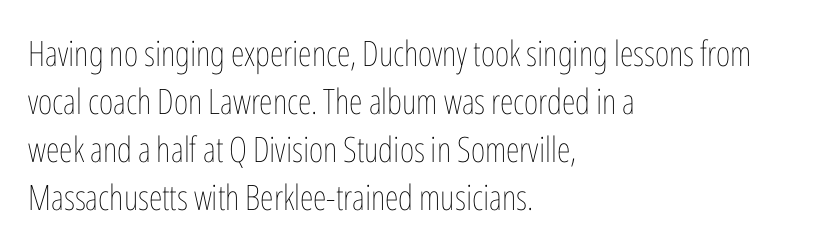
{"italic": "no", "bold": "no", "weight": "thin", "width": "condensed", "stroke_contrast": "low", "x_height": "medium", "monospaced": "no", "underline": "no", "align": "left", "line_spacing": "normal", "line_spacing_ratio": 1.37, "letter_spacing": "normal", "letter_spacing_em": 0.0, "glyph_px": 35}
